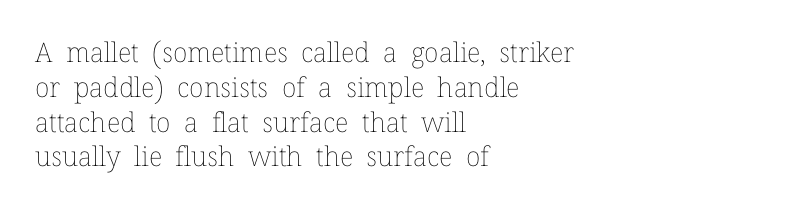
This sample keeps an unexceptional amount of space between lines. Characters remain perfectly vertical along every line. The gap between lines stays unmarked. Is this a heavy cut? Hardly; it is regular or lighter.
